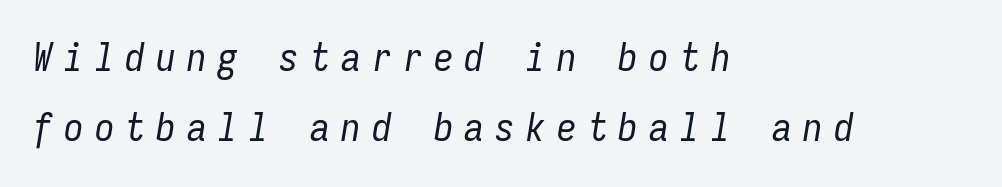
{"italic": "yes", "lean": "right", "slant_degrees": 9, "bold": "no", "weight": "regular", "width": "condensed", "stroke_contrast": "low", "x_height": "medium", "monospaced": "yes", "underline": "no", "align": "left", "line_spacing_ratio": 1.8, "letter_spacing": "wide", "letter_spacing_em": 0.29, "glyph_px": 39}
